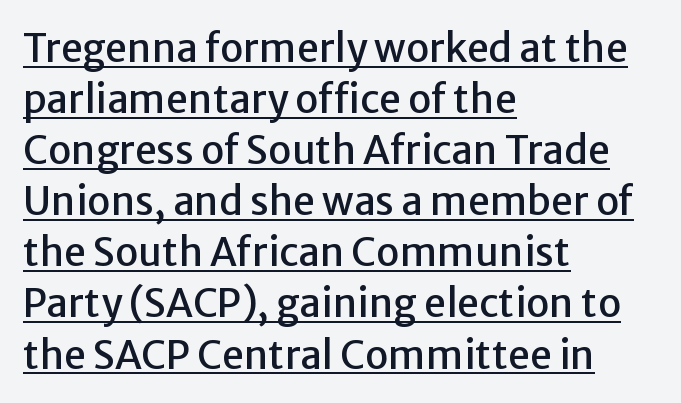
Is there an underline? Yes — a line sits under the letters. Spacing verdict: proportional, widths tailored to each character. The lettering stays uniformly vertical, giving the passage a roman look. The letterforms sit shoulder to shoulder at normal distance. The setting favours the left margin, as ordinary paragraphs usually do. Notice how descenders clear the ascenders below comfortably — that's standard leading.
